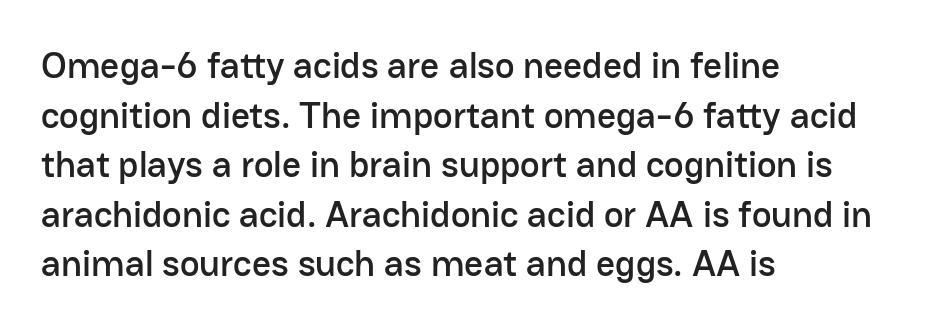
The image shows 37 px sans-serif type, upright; set left-aligned, normal line spacing (1.34x), normal letter spacing, not underlined; low stroke contrast and a medium x-height.
